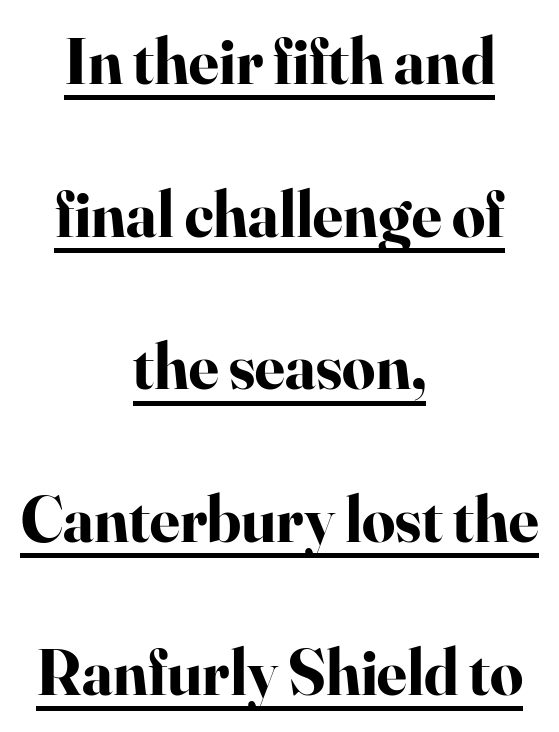
Q: Is the text bold? A: Yes.
Q: Is the text italic (slanted)? A: No, it is upright.
Q: Is the typeface a serif or a sans-serif typeface? A: Serif.
Q: Is the text underlined? A: Yes.
Q: How is the paragraph aligned? A: Centered.
Q: Is the spacing between letters normal or unusually wide? A: Normal.
Q: Is the spacing between lines tight, normal or loose? A: Loose.
Q: Width (condensed, normal, or wide)? A: Normal.
Q: Stroke contrast? A: High.
Q: x-height? A: Small.
Q: Monospaced? A: No.
